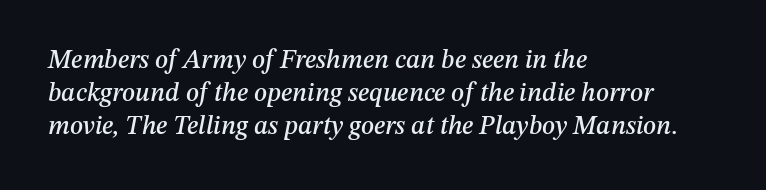
The image shows 26 px text type, italic (leaning right); set left-aligned, normal line spacing (1.27x), normal letter spacing, not underlined.
